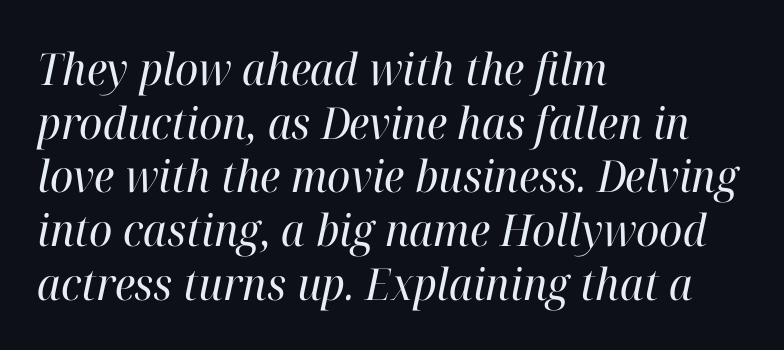
This rendering features lettering with no underline. This rendering employs a face with finishing strokes, i.e., a serif. Visually the block forms a straight wall on the left and a jagged coastline on the right. Is the stroke heavy? The answer is a plain regular-or-lighter. Caption: standard tracking, unaltered.
